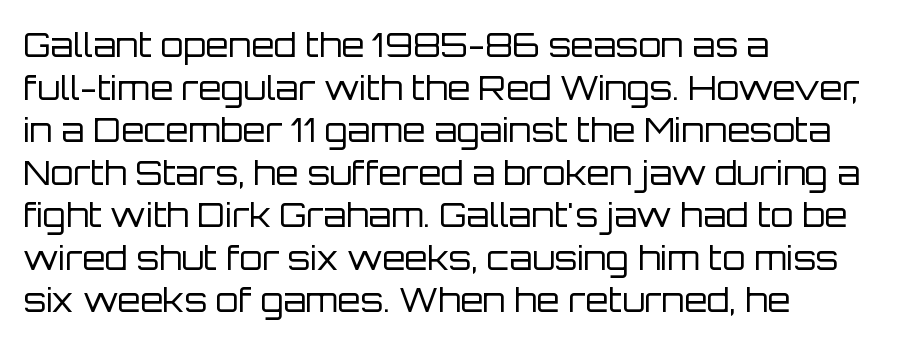
The image shows 33 px regular-weight sans-serif type, upright; set left-aligned, normal line spacing (1.29x), normal letter spacing, not underlined; low stroke contrast and a large x-height.
